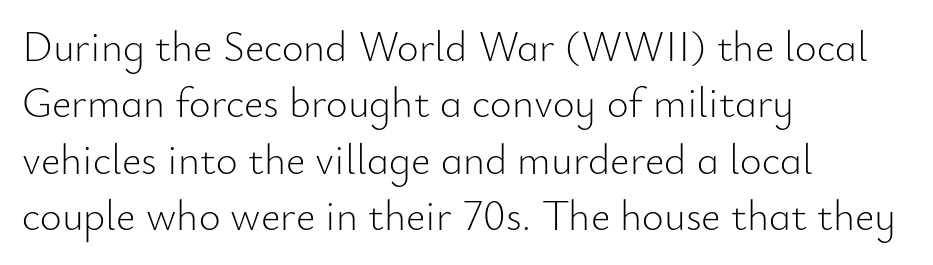
Q: Is the text bold? A: No.
Q: Is the text italic (slanted)? A: No, it is upright.
Q: Is the typeface a serif or a sans-serif typeface? A: Sans-serif.
Q: Is the text underlined? A: No.
Q: How is the paragraph aligned? A: Left-aligned.
Q: Is the spacing between letters normal or unusually wide? A: Normal.
Q: Is the spacing between lines tight, normal or loose? A: Normal.
Q: Width (condensed, normal, or wide)? A: Normal.
Q: Stroke contrast? A: Low.
Q: x-height? A: Small.
Q: Monospaced? A: No.
